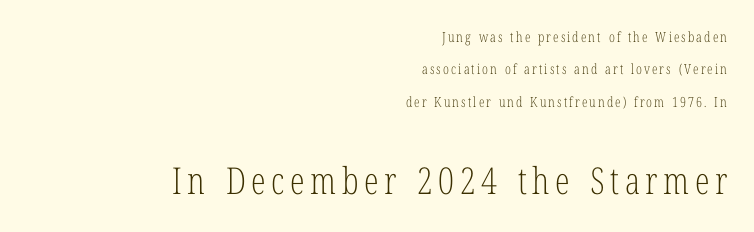
Q: Is the text bold? A: No.
Q: Is the text italic (slanted)? A: No, it is upright.
Q: Is the typeface a serif or a sans-serif typeface? A: Serif.
Q: Is the text underlined? A: No.
Q: How is the paragraph aligned? A: Right-aligned.
Q: Is the spacing between lines tight, normal or loose? A: Loose.
Q: Which block of text is set in a larger size, the first (top) or the second (bottom)? A: The second (bottom) one.
Q: Width (condensed, normal, or wide)? A: Condensed.
Q: Stroke contrast? A: Low.
Q: x-height? A: Medium.
Q: Monospaced? A: No.
